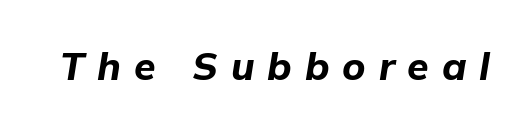
The image shows 39 px bold type, italic (leaning right); set unusually wide letter spacing (+0.33 em), not underlined; low stroke contrast and a medium x-height.
